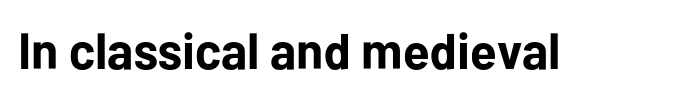
{"serif": "no", "italic": "no", "bold": "yes", "weight": "bold", "width": "normal", "stroke_contrast": "low", "x_height": "medium", "monospaced": "no", "underline": "no", "letter_spacing": "normal", "letter_spacing_em": 0.0, "glyph_px": 51}
